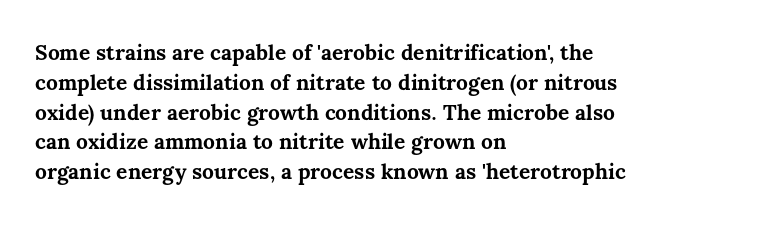
A bare baseline throughout the passage. Heavy-handed strokes throughout: this text is bold. Style check: upright. The setting favours the left margin, as ordinary paragraphs usually do. How are the letters spaced? Ordinarily, with no added tracking.
